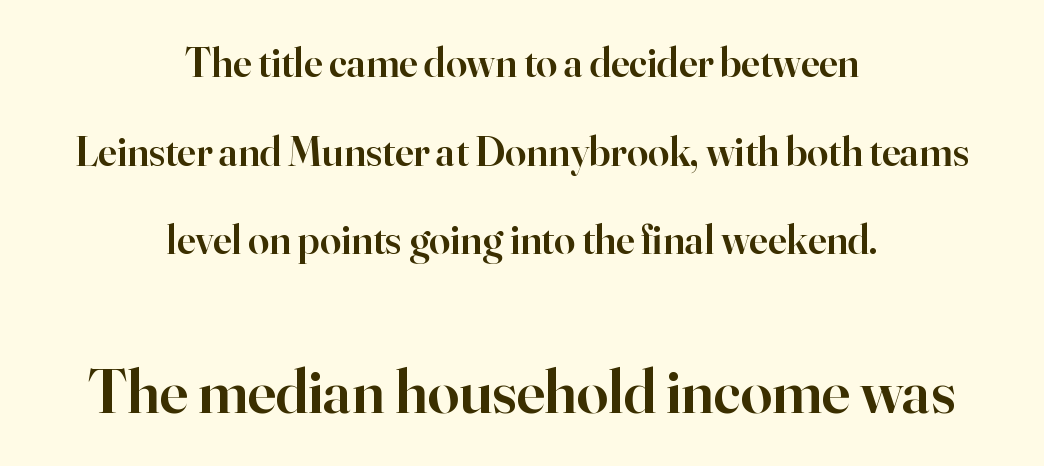
Larger block? The one below; the one above is distinctly smaller. Descenders are the only things crossing below the line. Each word holds together tightly as a unit, with standard inter-letter gaps. Layout note: lines centered.
